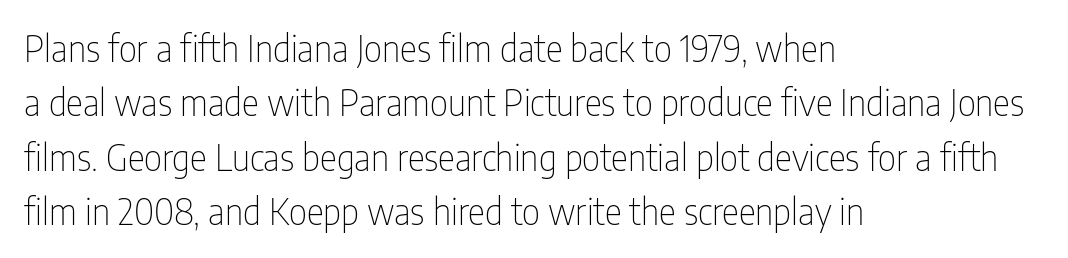
Q: Is the text bold? A: No.
Q: Is the text italic (slanted)? A: No, it is upright.
Q: Is the typeface a serif or a sans-serif typeface? A: Sans-serif.
Q: Is the text underlined? A: No.
Q: How is the paragraph aligned? A: Left-aligned.
Q: Is the spacing between letters normal or unusually wide? A: Normal.
Q: Is the spacing between lines tight, normal or loose? A: Normal.
Q: Width (condensed, normal, or wide)? A: Condensed.
Q: Stroke contrast? A: Low.
Q: x-height? A: Medium.
Q: Monospaced? A: No.
